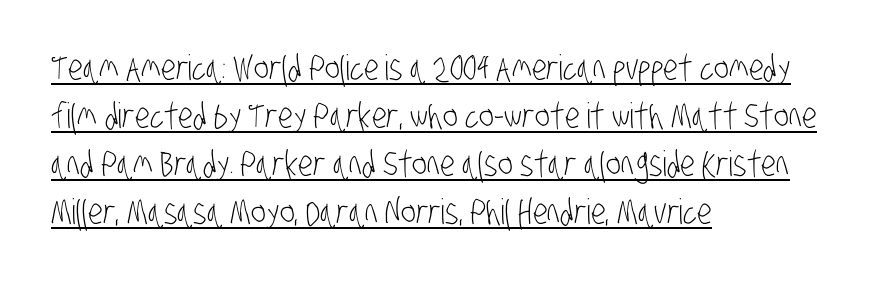
Horizontal alignment here is leftward, the default for most running prose. Looks like regular typesetting: each glyph gets only the width it needs. A continuous stroke trails under the words, as in a hyperlink. Compared with typical paragraphs, the rows here are spaced about the same.
